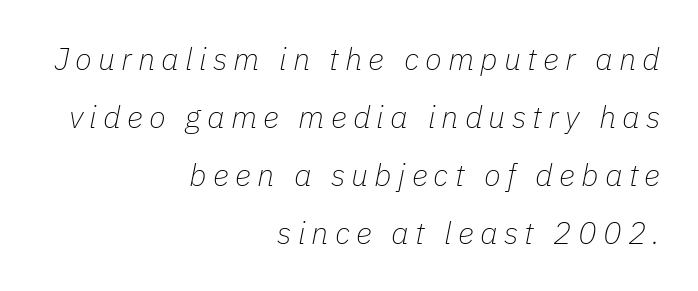
The image shows 31 px thin type, italic (leaning right); set right-aligned, line spacing 1.87x, unusually wide letter spacing (+0.2 em), not underlined; low stroke contrast and a medium x-height.
